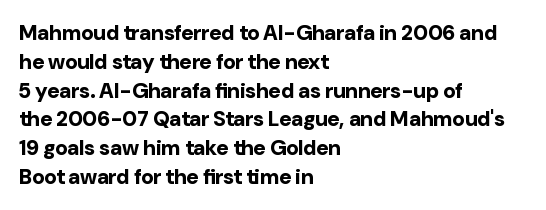
{"italic": "no", "bold": "yes", "underline": "no", "align": "left", "line_spacing": "normal", "line_spacing_ratio": 1.37, "letter_spacing": "normal", "letter_spacing_em": 0.0, "glyph_px": 21}
